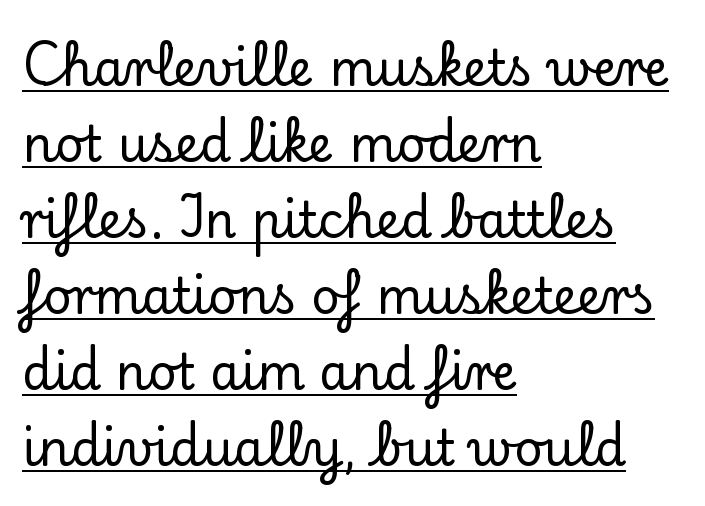
{"serif": "yes", "italic": "no", "width": "normal", "stroke_contrast": "low", "x_height": "small", "monospaced": "no", "underline": "yes", "align": "left", "line_spacing": "normal", "line_spacing_ratio": 1.55, "letter_spacing": "normal", "letter_spacing_em": 0.0, "glyph_px": 49}
